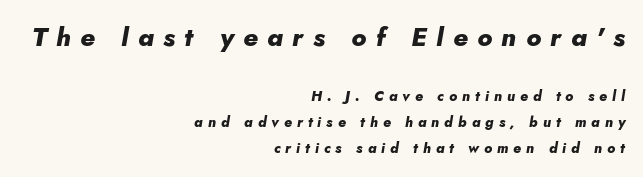
Q: Is the text bold? A: Yes.
Q: Is the text italic (slanted)? A: Yes, it leans right by about 10 degrees.
Q: Is the text underlined? A: No.
Q: How is the paragraph aligned? A: Right-aligned.
Q: Is the spacing between letters normal or unusually wide? A: Unusually wide.
Q: Which block of text is set in a larger size, the first (top) or the second (bottom)? A: The first (top) one.
